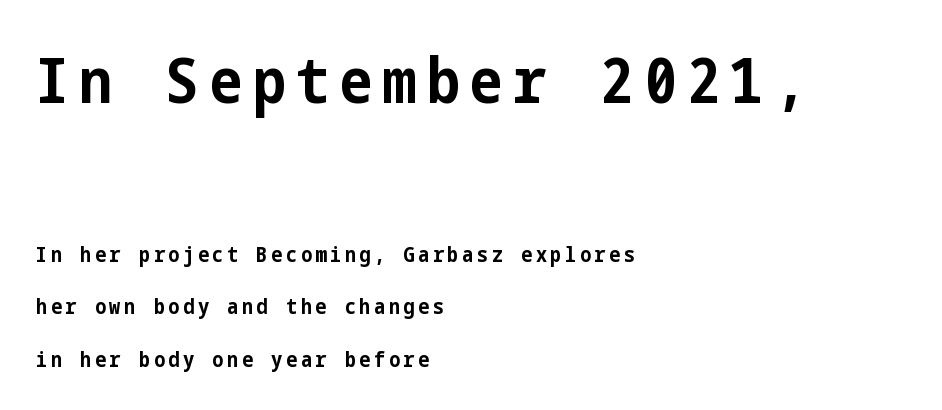
{"serif": "no", "italic": "no", "bold": "yes", "weight": "bold", "width": "condensed", "stroke_contrast": "low", "x_height": "medium", "underline": "no", "align": "left", "line_spacing": "loose", "line_spacing_ratio": 2.48, "larger_block": "first", "size_ratio": 2.95, "glyph_px": 62}
